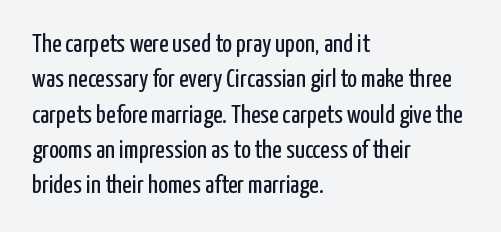
The image shows 26 px text type, upright; set left-aligned, normal line spacing (1.36x), normal letter spacing, not underlined.
